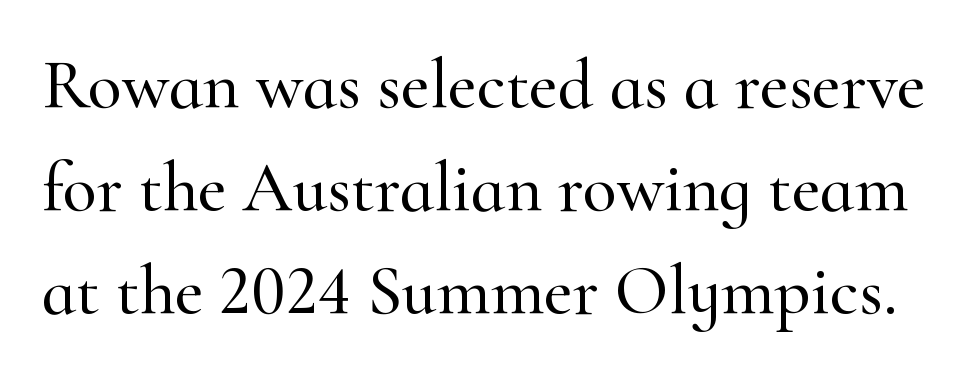
Q: Is the text italic (slanted)? A: No, it is upright.
Q: Is the typeface a serif or a sans-serif typeface? A: Serif.
Q: Is the text underlined? A: No.
Q: Is the spacing between letters normal or unusually wide? A: Normal.
Q: Is the spacing between lines tight, normal or loose? A: Normal.
Q: Width (condensed, normal, or wide)? A: Normal.
Q: Stroke contrast? A: High.
Q: x-height? A: Small.
Q: Monospaced? A: No.
